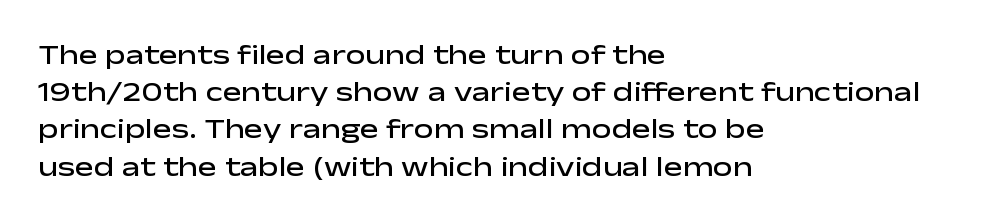
Q: Is the text bold? A: Semi-bold.
Q: Is the text italic (slanted)? A: No, it is upright.
Q: Is the typeface a serif or a sans-serif typeface? A: Sans-serif.
Q: Is the text underlined? A: No.
Q: How is the paragraph aligned? A: Left-aligned.
Q: Is the spacing between letters normal or unusually wide? A: Normal.
Q: Is the spacing between lines tight, normal or loose? A: Normal.
Q: Width (condensed, normal, or wide)? A: Wide.
Q: Stroke contrast? A: Low.
Q: x-height? A: Medium.
Q: Monospaced? A: No.
